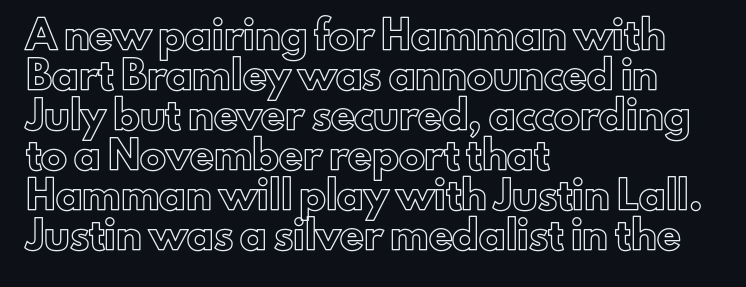
Descender tails drop into unmarked territory. Each word holds together tightly as a unit, with standard inter-letter gaps. Style check: upright. A student would call this left alignment; a typographer would say flush left, rag right. If you measured baseline to baseline, you'd find a middling distance.
